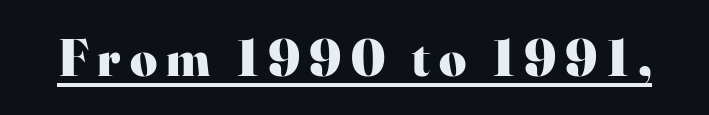
The image shows 52 px heavy serif type, upright; set underlined; high stroke contrast and a small x-height.
